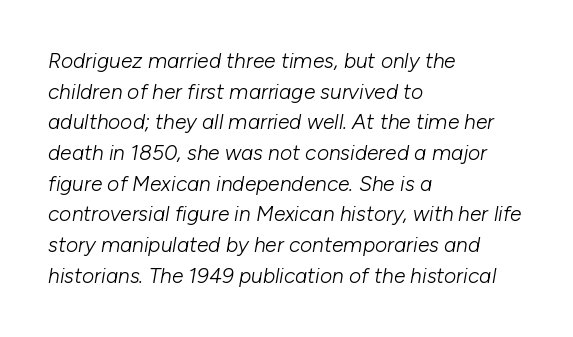
If you drew a ruler down the left edge, every line would touch it. Standard letterfit; no display-style spreading of the glyphs. The passage shown is not underscored anywhere. The lines sit at an ordinary, default distance from one another. Yep, that's italic — everything's leaning. Unbolded letterforms with no extra heft.
